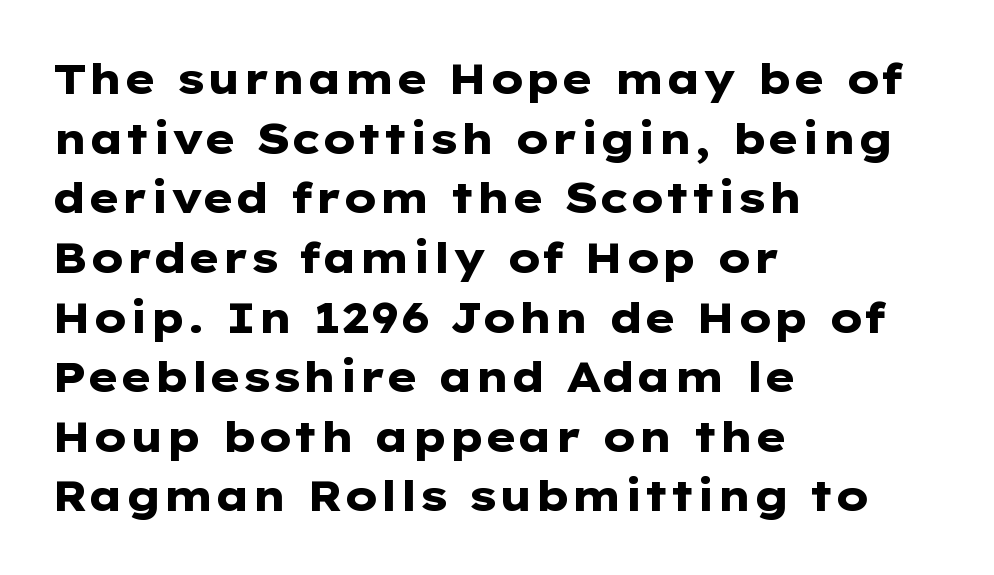
{"serif": "no", "italic": "no", "bold": "yes", "weight": "heavy", "width": "wide", "stroke_contrast": "low", "x_height": "medium", "monospaced": "no", "underline": "no", "align": "left", "line_spacing": "normal", "line_spacing_ratio": 1.42, "letter_spacing": "normal", "letter_spacing_em": 0.0, "glyph_px": 42}
